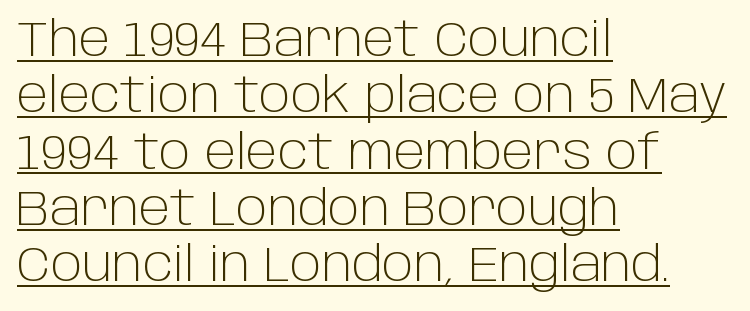
Q: Is the text bold? A: No.
Q: Is the text italic (slanted)? A: No, it is upright.
Q: Is the typeface a serif or a sans-serif typeface? A: Sans-serif.
Q: Is the text underlined? A: Yes.
Q: How is the paragraph aligned? A: Left-aligned.
Q: Is the spacing between letters normal or unusually wide? A: Normal.
Q: Is the spacing between lines tight, normal or loose? A: Tight.
Q: Width (condensed, normal, or wide)? A: Normal.
Q: Stroke contrast? A: Low.
Q: x-height? A: Large.
Q: Monospaced? A: No.
